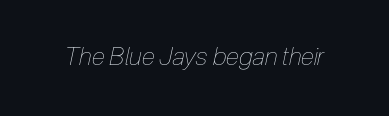
Q: Is the text bold? A: No.
Q: Is the text italic (slanted)? A: Yes, it leans right by about 12 degrees.
Q: Is the text underlined? A: No.
Q: Is the spacing between letters normal or unusually wide? A: Normal.
